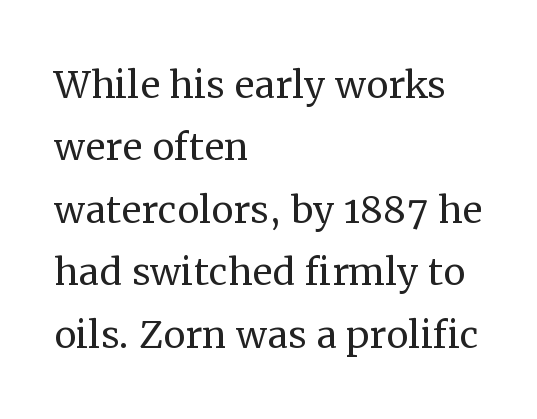
The image shows 50 px regular-weight serif type, upright; set left-aligned, normal line spacing (1.25x), normal letter spacing, not underlined; medium stroke contrast and a medium x-height.
